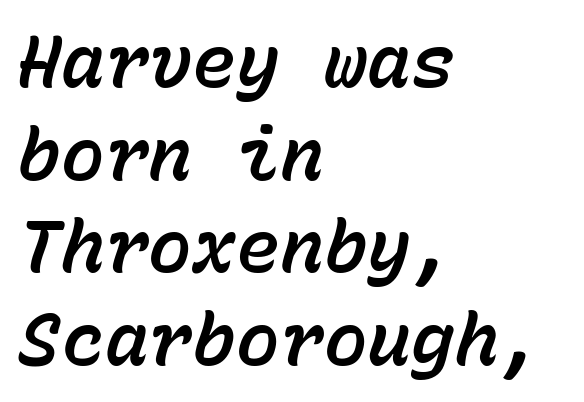
The image shows 73 px text type, italic (leaning right), monospaced; set left-aligned, normal line spacing (1.27x), normal letter spacing, not underlined; low stroke contrast and a medium x-height.
